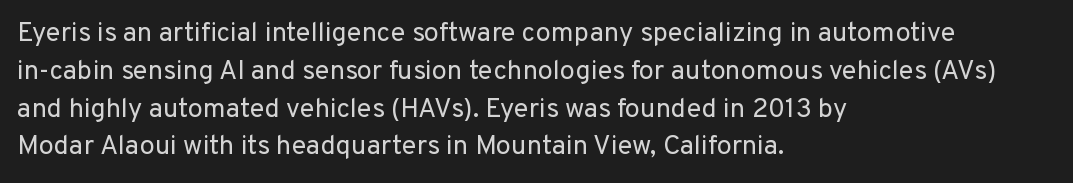
Short note: letters normally spaced. These lines are set flush left with a ragged right edge. The passage shown is not bold in any degree. Rows of type keep a routine distance in the vertical direction. This is the regular roman posture of the typeface.
